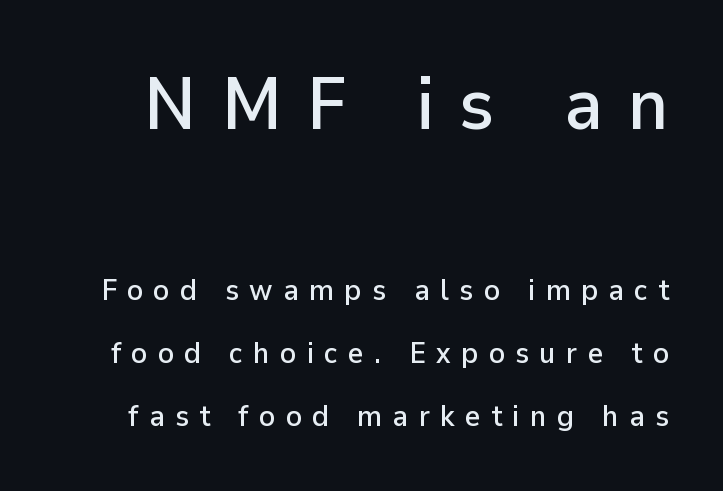
{"serif": "no", "italic": "no", "width": "normal", "stroke_contrast": "low", "x_height": "medium", "monospaced": "no", "underline": "no", "line_spacing": "loose", "line_spacing_ratio": 2.1, "letter_spacing": "wide", "letter_spacing_em": 0.34, "larger_block": "first", "size_ratio": 2.47, "glyph_px": 74}
